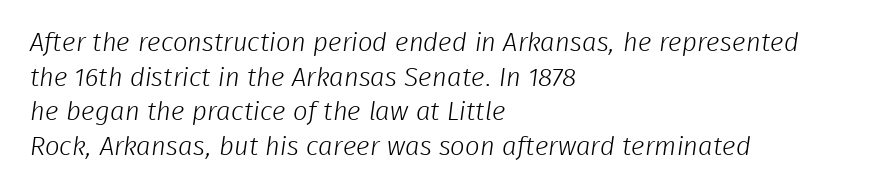
The image shows 26 px text type; set left-aligned, normal line spacing (1.33x), normal letter spacing, not underlined.
